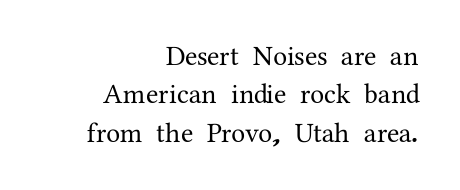
{"serif": "yes", "italic": "no", "width": "normal", "stroke_contrast": "medium", "x_height": "medium", "monospaced": "no", "underline": "no", "align": "right", "line_spacing": "normal", "line_spacing_ratio": 1.37, "letter_spacing": "normal", "letter_spacing_em": 0.0, "glyph_px": 28}
